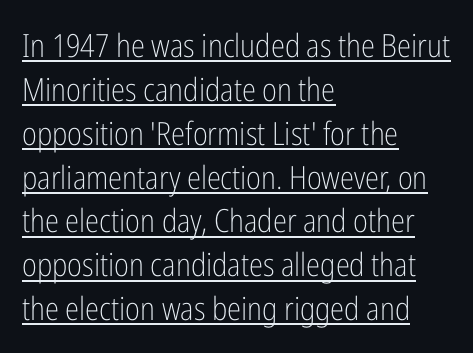
The image shows 32 px light, condensed sans-serif type, upright; set left-aligned, normal line spacing (1.37x), normal letter spacing, underlined; low stroke contrast and a medium x-height.
